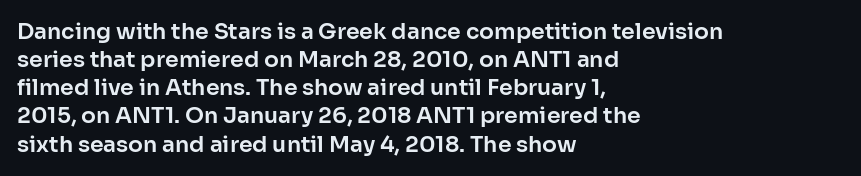
Style check: upright. Decoration check: the copy has no underline. The gaps between neighbouring characters are ordinary and unremarkable. This sample is left-justified, so line endings fall wherever the words run out. The rows are spaced the way most documents space them.
